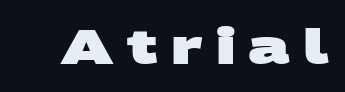
{"serif": "no", "bold": "yes", "weight": "heavy", "width": "wide", "stroke_contrast": "medium", "x_height": "large", "monospaced": "no", "underline": "no", "letter_spacing": "wide", "letter_spacing_em": 0.27, "glyph_px": 48}
